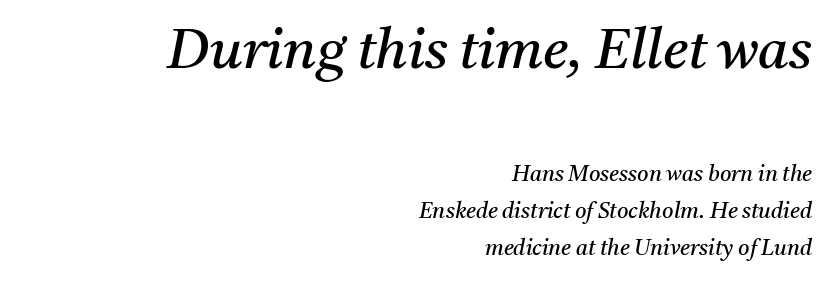
The image shows 56 px regular-weight serif type, italic (leaning right); set right-aligned, normal line spacing (1.68x), normal letter spacing, not underlined; the first (top) block is 2.55x larger; medium stroke contrast and a medium x-height.
